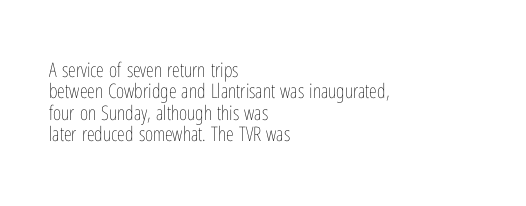
Heaviness? Minimal to ordinary, like unemphasized prose. One glance says dense: line gaps are narrower than usual. Honestly, the letter spacing is just normal — you wouldn't notice it. The zone under the glyphs is completely vacant. This rendering uses left alignment, leaving the right contour irregular.
